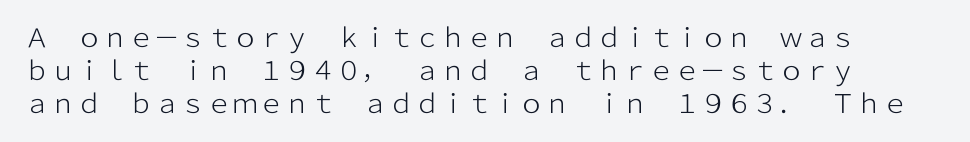
Heaviness? Minimal to ordinary, like unemphasized prose. Letters rest on an invisible, unmarked baseline. The letters sit at their default tracking, neither squeezed nor spread. Posture: straight, roman, zero tilt. A typesetter would call this leading conventional body-copy spacing.
